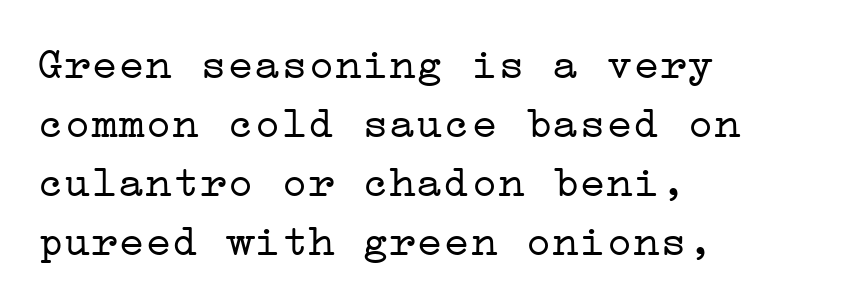
Q: Is the text bold? A: No.
Q: Is the text italic (slanted)? A: No, it is upright.
Q: Is the typeface a serif or a sans-serif typeface? A: Serif.
Q: Is the text underlined? A: No.
Q: How is the paragraph aligned? A: Left-aligned.
Q: Is the spacing between letters normal or unusually wide? A: Normal.
Q: Is the spacing between lines tight, normal or loose? A: Normal.
Q: Width (condensed, normal, or wide)? A: Wide.
Q: Stroke contrast? A: Low.
Q: x-height? A: Medium.
